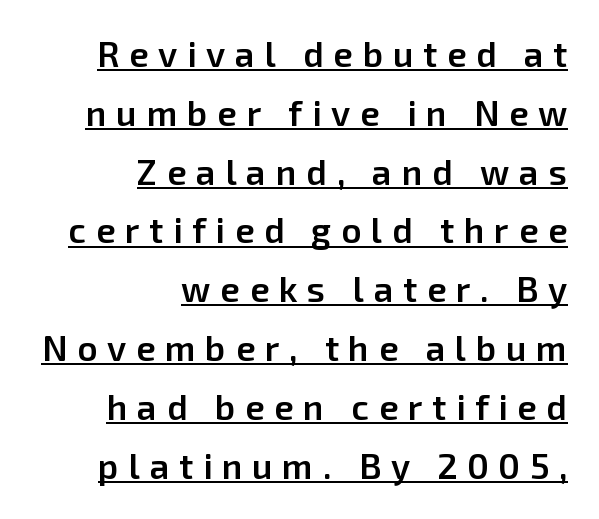
Think of a printed novel: that variable character pitch is what you see here. If you drew a ruler down the right edge, every line would touch it. Slightly chunky letters — semibold, I'd say, not full bold. Caption: expanded tracking, letters set apart.
